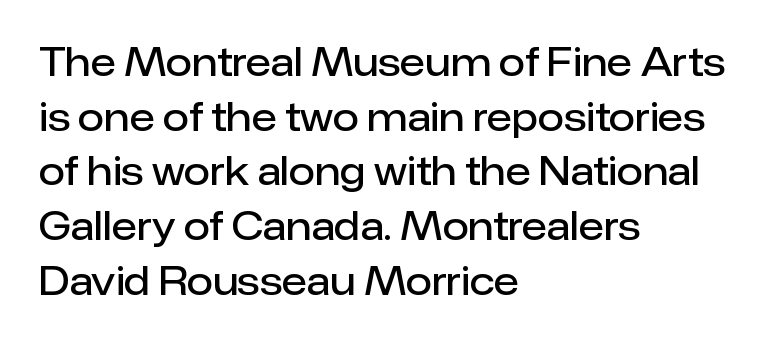
{"serif": "no", "italic": "no", "bold": "semi", "weight": "semibold", "width": "normal", "stroke_contrast": "low", "x_height": "medium", "monospaced": "no", "underline": "no", "align": "left", "line_spacing": "normal", "line_spacing_ratio": 1.44, "letter_spacing": "normal", "letter_spacing_em": 0.0, "glyph_px": 38}
